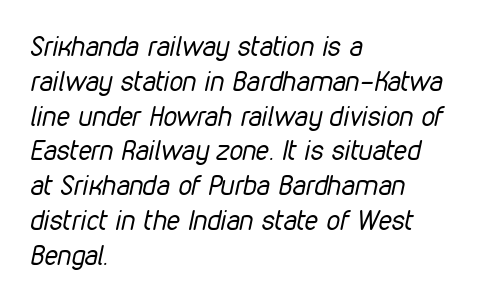
The image shows 27 px text type, italic (leaning right); set left-aligned, normal line spacing (1.29x), normal letter spacing, not underlined.
